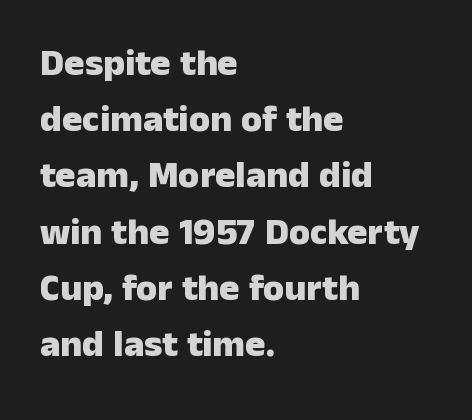
The image shows 38 px heavy sans-serif type, upright; set left-aligned, normal line spacing (1.48x), normal letter spacing, not underlined; low stroke contrast and a medium x-height.
